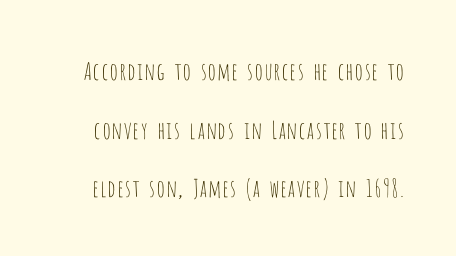
{"italic": "no", "bold": "no", "underline": "no", "line_spacing": "loose", "line_spacing_ratio": 2.44, "letter_spacing": "normal", "letter_spacing_em": 0.0, "glyph_px": 24}
